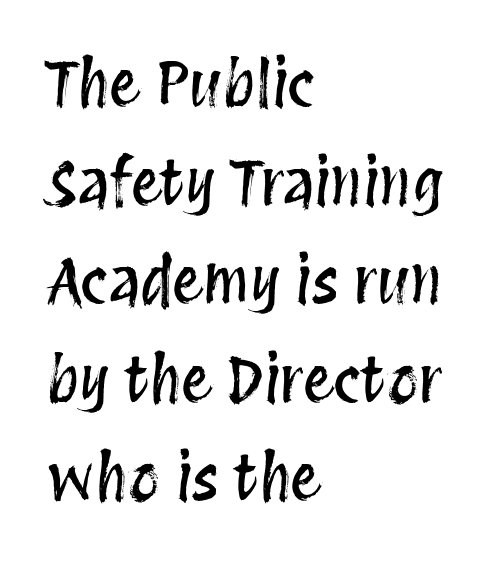
{"italic": "no", "width": "condensed", "stroke_contrast": "medium", "x_height": "large", "monospaced": "no", "underline": "no", "align": "left", "line_spacing": "normal", "line_spacing_ratio": 1.59, "letter_spacing": "normal", "letter_spacing_em": 0.0, "glyph_px": 62}
